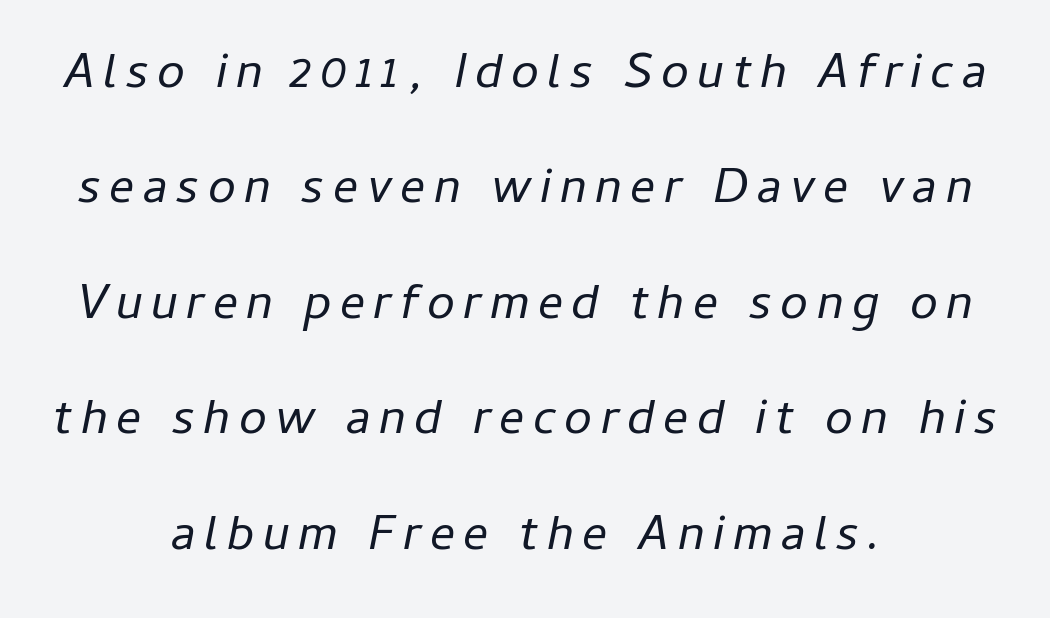
{"italic": "yes", "lean": "right", "slant_degrees": 11, "bold": "no", "weight": "regular", "width": "normal", "stroke_contrast": "low", "x_height": "medium", "monospaced": "no", "underline": "no", "align": "center", "line_spacing": "loose", "line_spacing_ratio": 2.31, "glyph_px": 50}
